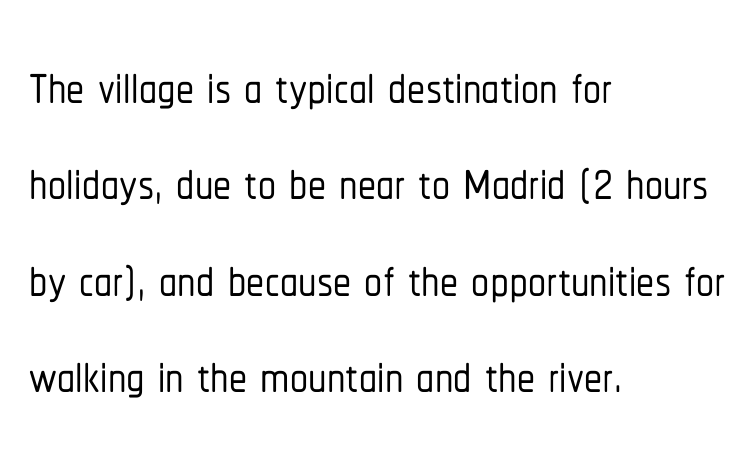
The image shows 72 px condensed sans-serif type, upright; set left-aligned, normal line spacing (1.34x), normal letter spacing, not underlined; low stroke contrast and a medium x-height.
